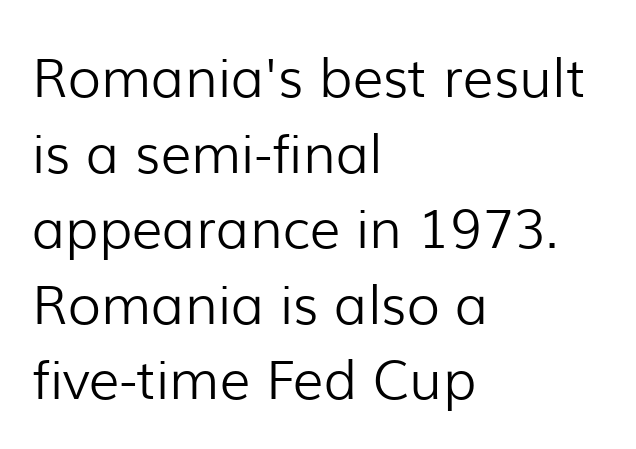
{"serif": "no", "italic": "no", "bold": "no", "weight": "light", "width": "normal", "stroke_contrast": "low", "x_height": "medium", "monospaced": "no", "underline": "no", "align": "left", "line_spacing": "normal", "line_spacing_ratio": 1.4, "letter_spacing": "normal", "letter_spacing_em": 0.0, "glyph_px": 54}
